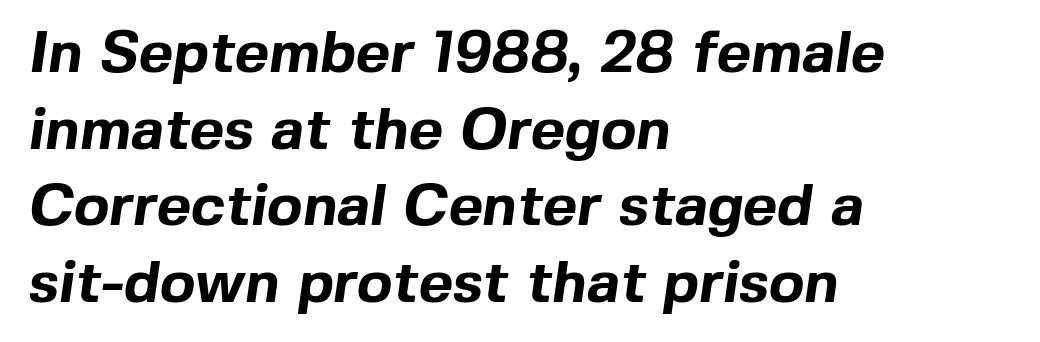
{"serif": "no", "bold": "yes", "weight": "bold", "width": "normal", "x_height": "medium", "monospaced": "no", "underline": "no", "align": "left", "line_spacing": "normal", "line_spacing_ratio": 1.3, "letter_spacing": "normal", "letter_spacing_em": 0.0, "glyph_px": 59}
